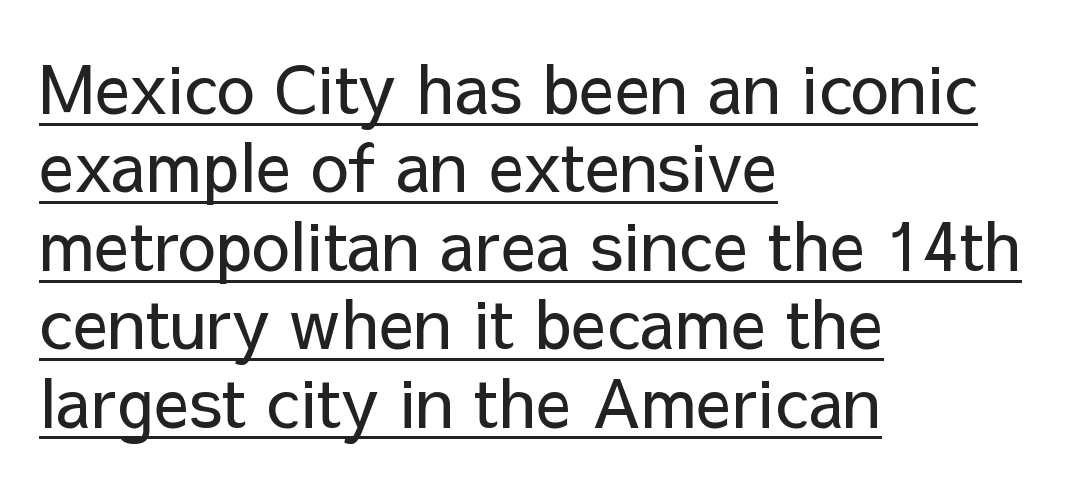
{"serif": "no", "italic": "no", "bold": "no", "weight": "regular", "width": "normal", "stroke_contrast": "low", "x_height": "medium", "monospaced": "no", "underline": "yes", "align": "left", "line_spacing_ratio": 1.17, "letter_spacing": "normal", "letter_spacing_em": 0.0, "glyph_px": 67}
